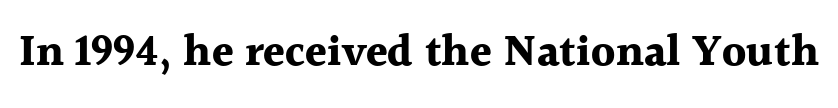
The image shows 44 px bold serif type, upright; set normal letter spacing, not underlined; a medium x-height.
